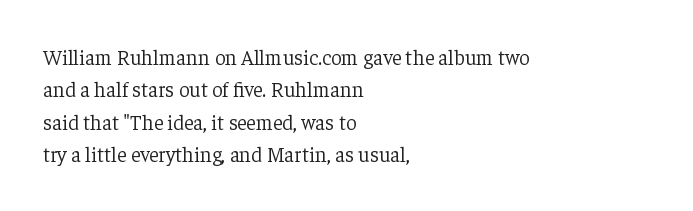
Q: Is the text bold? A: No.
Q: Is the text italic (slanted)? A: No, it is upright.
Q: Is the text underlined? A: No.
Q: How is the paragraph aligned? A: Left-aligned.
Q: Is the spacing between letters normal or unusually wide? A: Normal.
Q: Is the spacing between lines tight, normal or loose? A: Normal.
